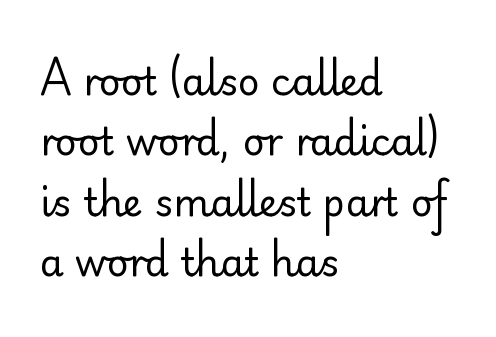
Q: Is the text bold? A: No.
Q: Is the text italic (slanted)? A: No, it is upright.
Q: Is the typeface a serif or a sans-serif typeface? A: Sans-serif.
Q: Is the text underlined? A: No.
Q: How is the paragraph aligned? A: Left-aligned.
Q: Is the spacing between letters normal or unusually wide? A: Normal.
Q: Is the spacing between lines tight, normal or loose? A: Normal.
Q: Width (condensed, normal, or wide)? A: Normal.
Q: Stroke contrast? A: Low.
Q: x-height? A: Small.
Q: Monospaced? A: No.
